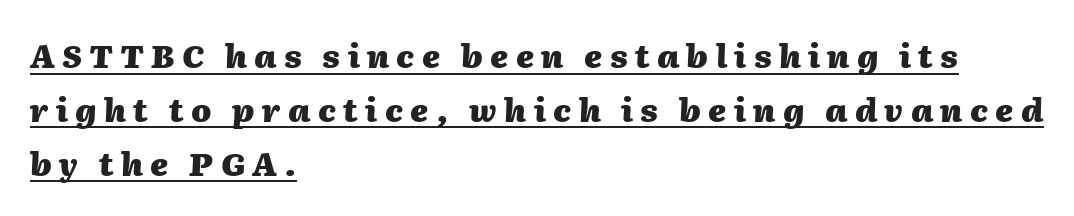
{"italic": "yes", "lean": "right", "slant_degrees": 2, "bold": "yes", "weight": "heavy", "width": "normal", "stroke_contrast": "medium", "x_height": "medium", "monospaced": "no", "underline": "yes", "align": "left", "line_spacing": "normal", "line_spacing_ratio": 1.68, "letter_spacing": "wide", "letter_spacing_em": 0.23, "glyph_px": 32}
